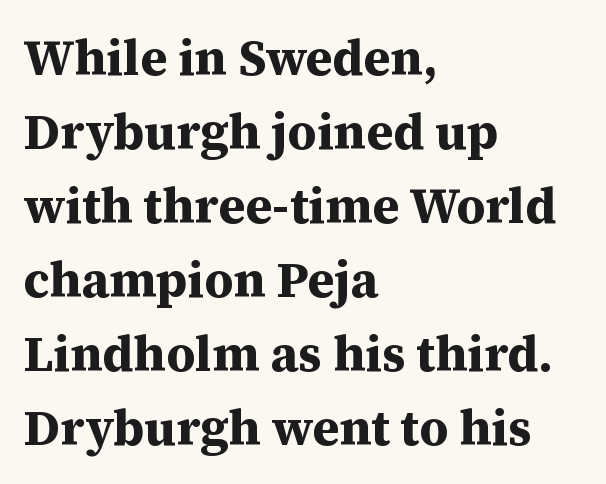
Q: Is the text bold? A: Yes.
Q: Is the text italic (slanted)? A: No, it is upright.
Q: Is the typeface a serif or a sans-serif typeface? A: Serif.
Q: Is the text underlined? A: No.
Q: How is the paragraph aligned? A: Left-aligned.
Q: Is the spacing between letters normal or unusually wide? A: Normal.
Q: Is the spacing between lines tight, normal or loose? A: Normal.
Q: Width (condensed, normal, or wide)? A: Normal.
Q: Stroke contrast? A: Medium.
Q: x-height? A: Medium.
Q: Monospaced? A: No.
